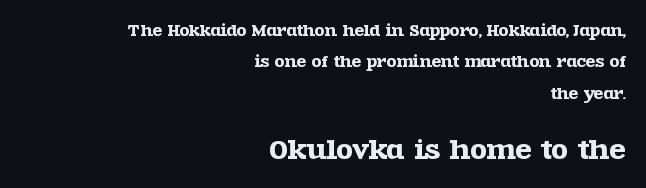
Anything drawn beneath the words? Only blank space. Teacher's note: observe the even right margin — that is flush-right alignment. Of the two passages, the one underneath uses the larger point size. Designer's note — italics off, roman on. In terms of leading, this rendering errs on the spacious side.
